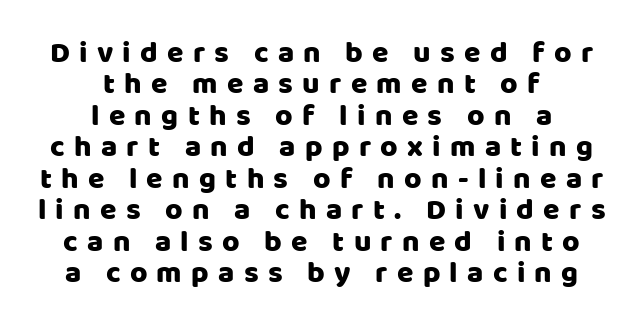
Q: Is the text italic (slanted)? A: No, it is upright.
Q: Is the typeface a serif or a sans-serif typeface? A: Sans-serif.
Q: Is the text underlined? A: No.
Q: How is the paragraph aligned? A: Centered.
Q: Is the spacing between letters normal or unusually wide? A: Unusually wide.
Q: Is the spacing between lines tight, normal or loose? A: Tight.
Q: Width (condensed, normal, or wide)? A: Normal.
Q: Stroke contrast? A: Low.
Q: x-height? A: Large.
Q: Monospaced? A: No.
